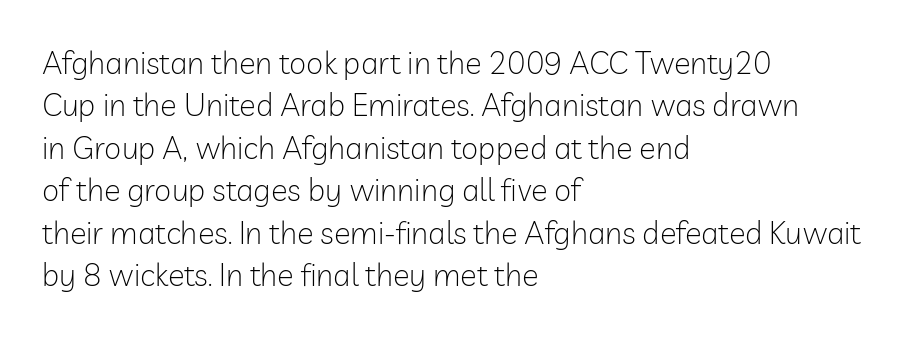
Q: Is the text bold? A: No.
Q: Is the text italic (slanted)? A: No, it is upright.
Q: Is the typeface a serif or a sans-serif typeface? A: Sans-serif.
Q: Is the text underlined? A: No.
Q: How is the paragraph aligned? A: Left-aligned.
Q: Is the spacing between letters normal or unusually wide? A: Normal.
Q: Is the spacing between lines tight, normal or loose? A: Normal.
Q: Width (condensed, normal, or wide)? A: Normal.
Q: Stroke contrast? A: Low.
Q: x-height? A: Medium.
Q: Monospaced? A: No.
